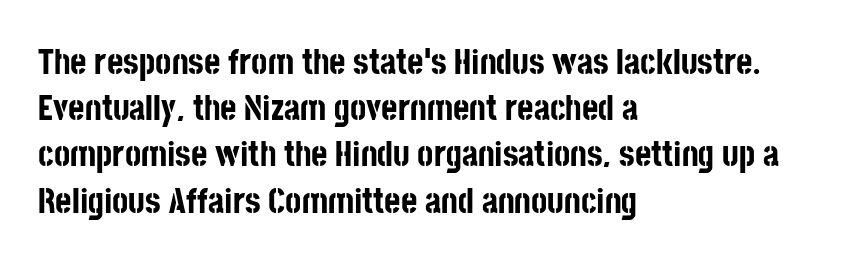
Q: Is the text bold? A: Yes.
Q: Is the text italic (slanted)? A: No, it is upright.
Q: Is the typeface a serif or a sans-serif typeface? A: Sans-serif.
Q: Is the text underlined? A: No.
Q: How is the paragraph aligned? A: Left-aligned.
Q: Is the spacing between letters normal or unusually wide? A: Normal.
Q: Is the spacing between lines tight, normal or loose? A: Normal.
Q: Width (condensed, normal, or wide)? A: Condensed.
Q: Stroke contrast? A: Low.
Q: x-height? A: Large.
Q: Monospaced? A: No.
